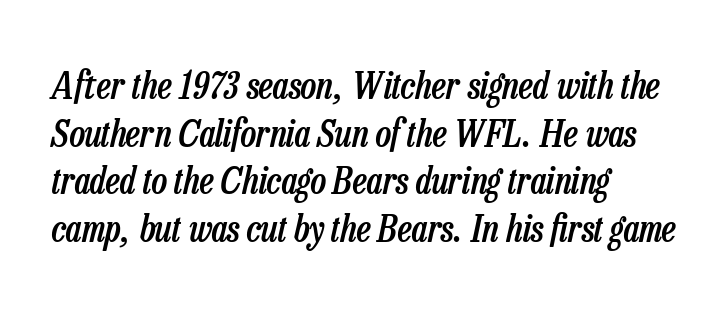
One glance says typical: line gaps are just what's usual. Here the designer chose a conventional face with non-uniform glyph widths. No extra tracking has been applied to these lines. The passage shown is semibold, sitting just below true bold. Decoration check: the copy has no underline.
